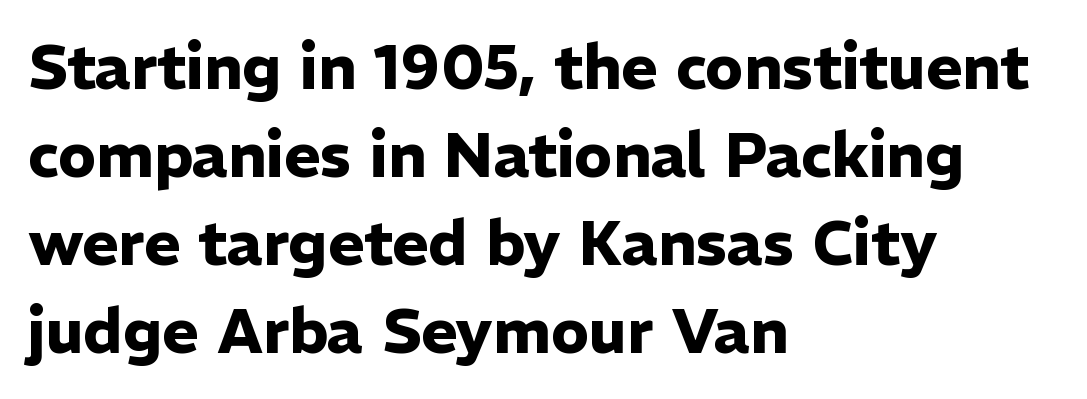
Line starts are locked; line ends wander. You can tell it's not italic because the verticals are truly vertical. Honestly, the letter spacing is just normal — you wouldn't notice it. How would I describe the line gaps? Plain and ordinary.
